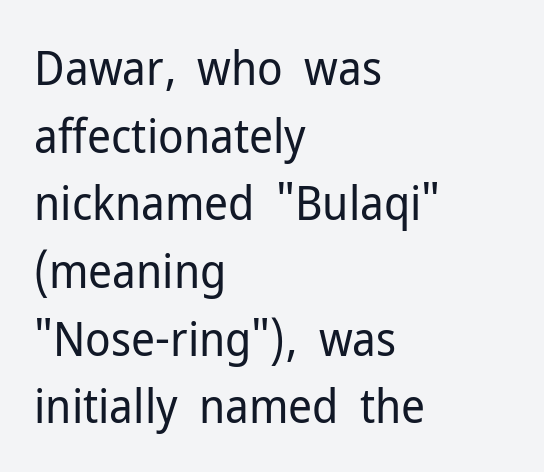
{"serif": "no", "italic": "no", "bold": "no", "weight": "regular", "width": "normal", "stroke_contrast": "low", "x_height": "medium", "monospaced": "no", "underline": "no", "align": "left", "line_spacing": "normal", "line_spacing_ratio": 1.44, "letter_spacing": "normal", "letter_spacing_em": 0.0, "glyph_px": 47}
